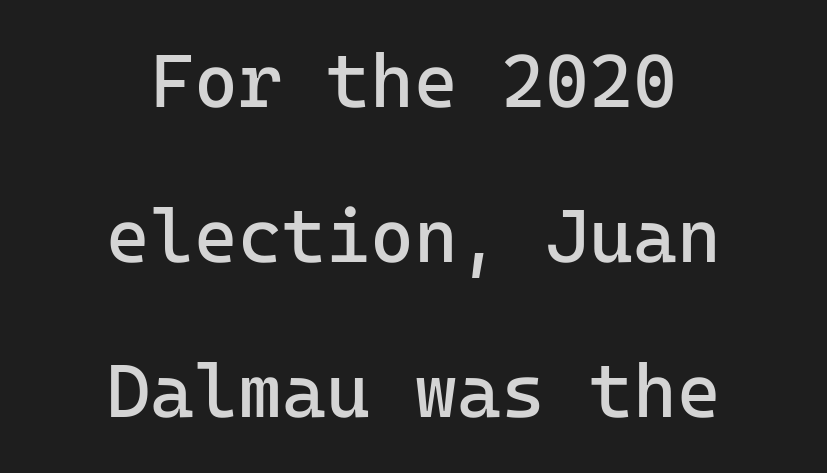
Q: Is the text bold? A: No.
Q: Is the text italic (slanted)? A: No, it is upright.
Q: Is the typeface a serif or a sans-serif typeface? A: Sans-serif.
Q: Is the text underlined? A: No.
Q: How is the paragraph aligned? A: Centered.
Q: Is the spacing between letters normal or unusually wide? A: Normal.
Q: Is the spacing between lines tight, normal or loose? A: Loose.
Q: Width (condensed, normal, or wide)? A: Normal.
Q: Stroke contrast? A: Low.
Q: x-height? A: Medium.
